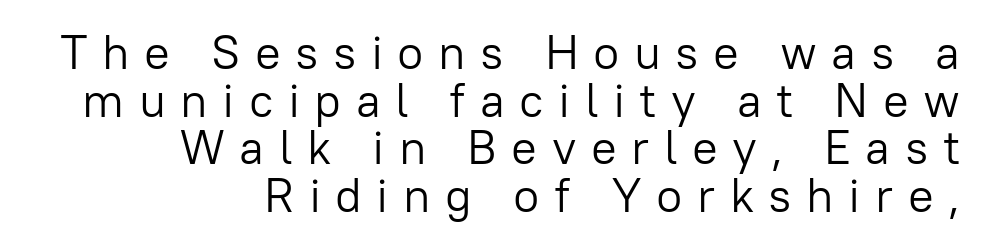
This sample is right-justified, so line beginnings fall wherever the words allow. Character widths vary here, with narrow letters taking less room than wide ones. The letters look calm and open, with moderate or lighter stems. This is sans-serif lettering, the kind often seen on screens and signage. The designer dialed line spacing down below the default.
